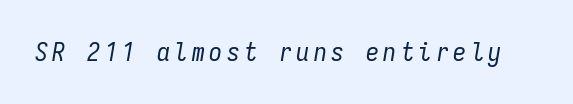
Anything drawn beneath the words? Only blank space. The passage shown leans; its letterforms are oblique. A light-to-regular cut is what we see here.
